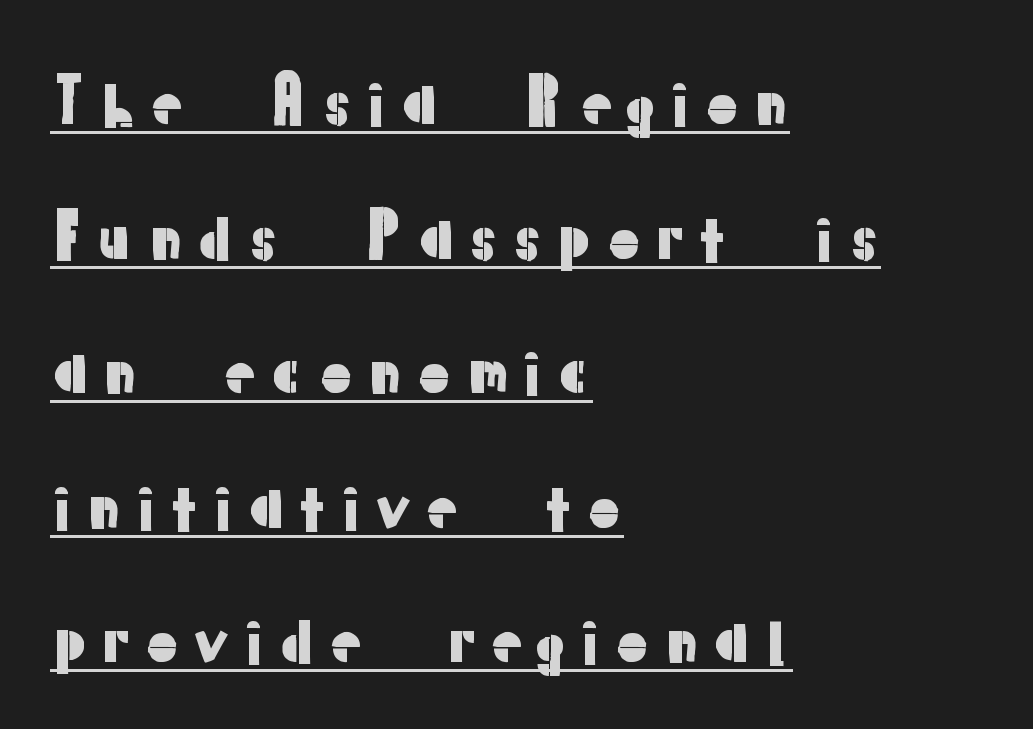
Rendered with straight, roman letterforms. Typeset ragged right — the left edge is the straight one. Loosely led — the rows are spread out. These lines are composed in type without serifs. The sample's only ornament is a line tracing under the words.
